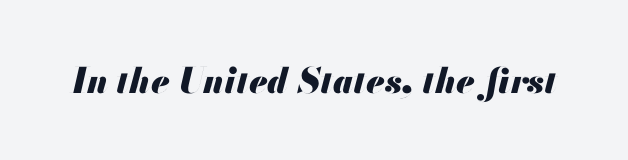
Q: Is the text bold? A: Yes.
Q: Is the text italic (slanted)? A: Yes, it leans right by about 13 degrees.
Q: Is the text underlined? A: No.
Q: Is the spacing between letters normal or unusually wide? A: Normal.
Q: Width (condensed, normal, or wide)? A: Normal.
Q: Stroke contrast? A: Medium.
Q: x-height? A: Small.
Q: Monospaced? A: No.
